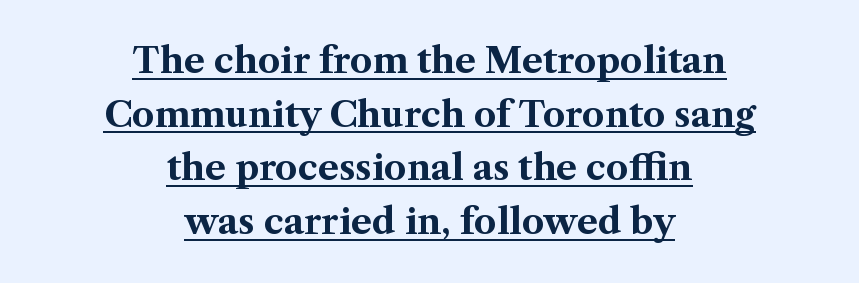
Q: Is the text bold? A: Yes.
Q: Is the text italic (slanted)? A: No, it is upright.
Q: Is the typeface a serif or a sans-serif typeface? A: Serif.
Q: Is the text underlined? A: Yes.
Q: How is the paragraph aligned? A: Centered.
Q: Is the spacing between letters normal or unusually wide? A: Normal.
Q: Is the spacing between lines tight, normal or loose? A: Normal.
Q: Width (condensed, normal, or wide)? A: Normal.
Q: Stroke contrast? A: Medium.
Q: x-height? A: Medium.
Q: Monospaced? A: No.
